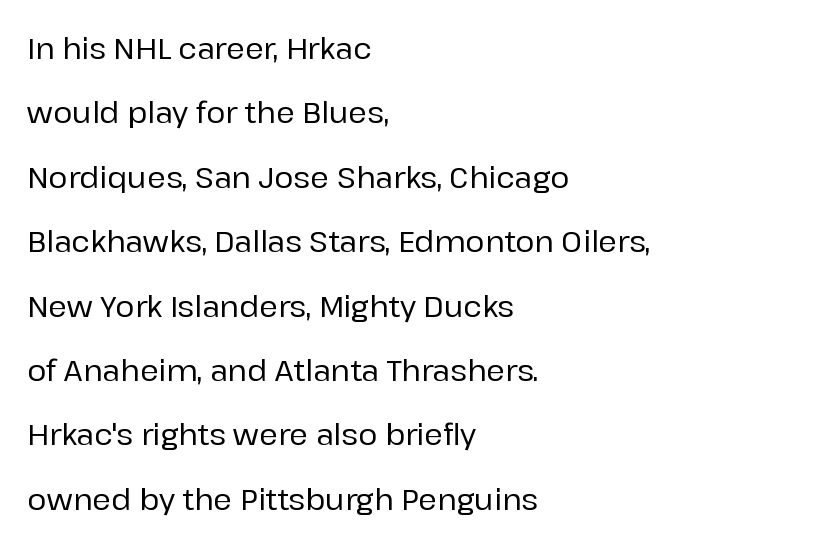
Q: Is the text italic (slanted)? A: No, it is upright.
Q: Is the typeface a serif or a sans-serif typeface? A: Sans-serif.
Q: Is the text underlined? A: No.
Q: How is the paragraph aligned? A: Left-aligned.
Q: Is the spacing between letters normal or unusually wide? A: Normal.
Q: Is the spacing between lines tight, normal or loose? A: Loose.
Q: Width (condensed, normal, or wide)? A: Normal.
Q: Stroke contrast? A: Low.
Q: x-height? A: Medium.
Q: Monospaced? A: No.
